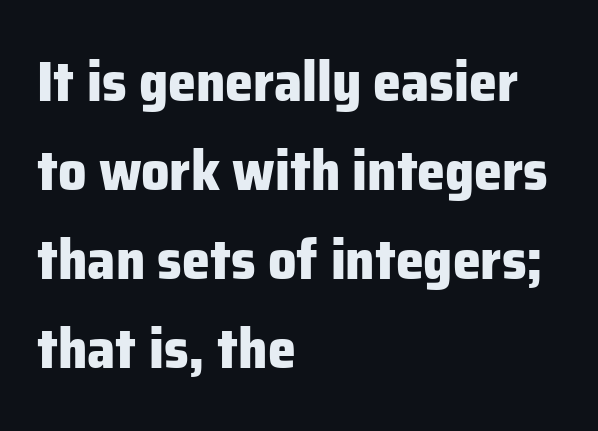
{"serif": "no", "italic": "no", "bold": "yes", "weight": "heavy", "width": "normal", "stroke_contrast": "low", "x_height": "medium", "monospaced": "no", "underline": "no", "align": "left", "line_spacing": "normal", "line_spacing_ratio": 1.59, "letter_spacing": "normal", "letter_spacing_em": 0.0, "glyph_px": 56}
